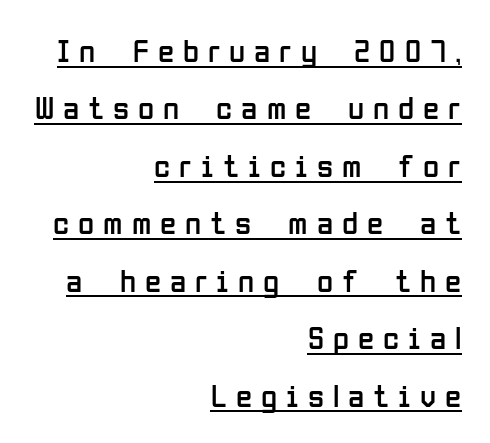
Q: Is the text bold? A: No.
Q: Is the text italic (slanted)? A: No, it is upright.
Q: Is the typeface a serif or a sans-serif typeface? A: Sans-serif.
Q: Is the text underlined? A: Yes.
Q: How is the paragraph aligned? A: Right-aligned.
Q: Is the spacing between letters normal or unusually wide? A: Unusually wide.
Q: Width (condensed, normal, or wide)? A: Condensed.
Q: Stroke contrast? A: Low.
Q: x-height? A: Medium.
Q: Monospaced? A: No.
